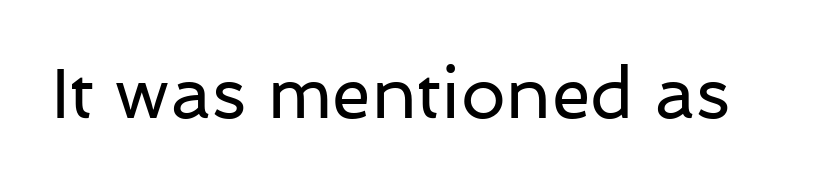
Q: Is the text bold? A: No.
Q: Is the text italic (slanted)? A: No, it is upright.
Q: Is the typeface a serif or a sans-serif typeface? A: Sans-serif.
Q: Is the text underlined? A: No.
Q: Is the spacing between letters normal or unusually wide? A: Normal.
Q: Width (condensed, normal, or wide)? A: Normal.
Q: Stroke contrast? A: Low.
Q: x-height? A: Medium.
Q: Monospaced? A: No.
